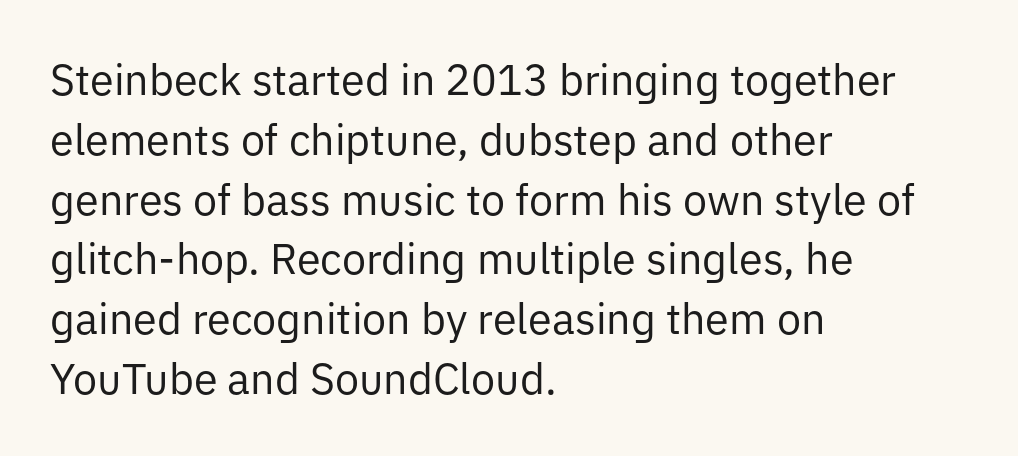
{"serif": "no", "italic": "no", "bold": "no", "weight": "regular", "width": "normal", "stroke_contrast": "low", "x_height": "medium", "monospaced": "no", "underline": "no", "align": "left", "line_spacing": "normal", "line_spacing_ratio": 1.39, "letter_spacing": "normal", "letter_spacing_em": 0.0, "glyph_px": 43}
